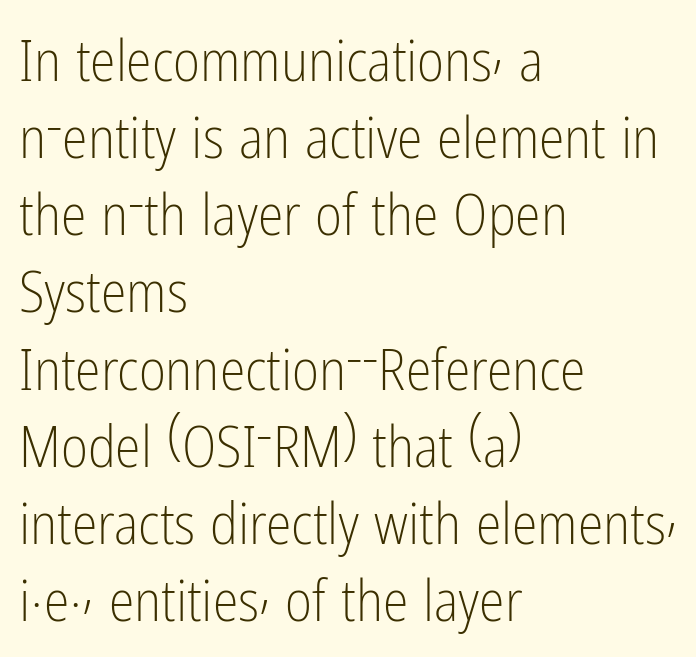
Q: Is the text bold? A: No.
Q: Is the text italic (slanted)? A: No, it is upright.
Q: Is the typeface a serif or a sans-serif typeface? A: Sans-serif.
Q: Is the text underlined? A: No.
Q: How is the paragraph aligned? A: Left-aligned.
Q: Is the spacing between letters normal or unusually wide? A: Normal.
Q: Is the spacing between lines tight, normal or loose? A: Normal.
Q: Width (condensed, normal, or wide)? A: Condensed.
Q: Stroke contrast? A: Low.
Q: x-height? A: Medium.
Q: Monospaced? A: No.
